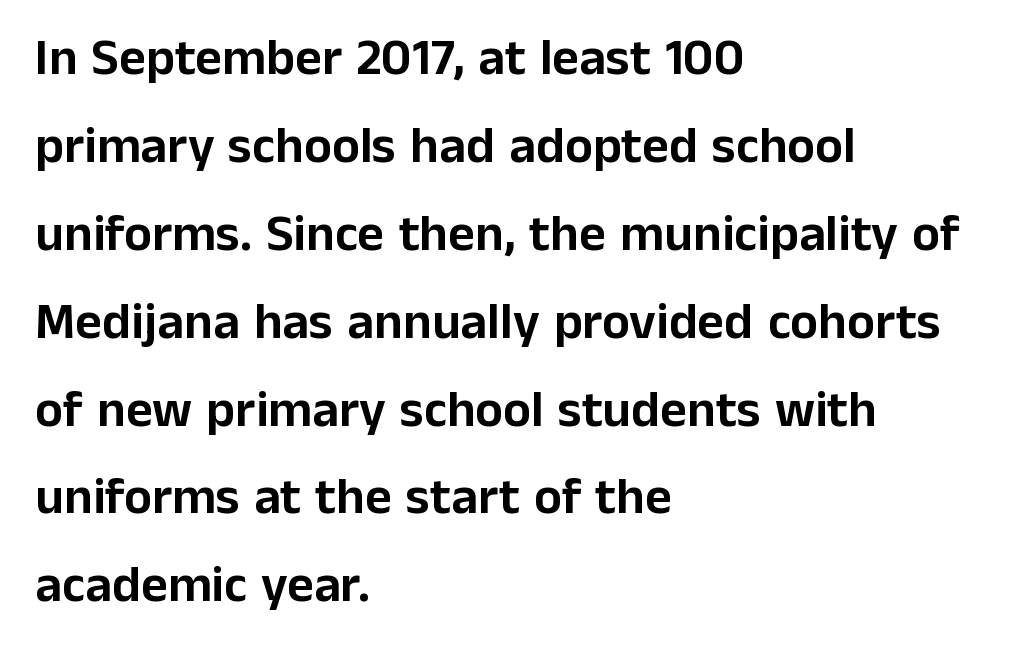
{"serif": "no", "italic": "no", "width": "normal", "stroke_contrast": "low", "x_height": "medium", "monospaced": "no", "underline": "no", "align": "left", "line_spacing": "normal", "line_spacing_ratio": 1.69, "letter_spacing": "normal", "letter_spacing_em": 0.0, "glyph_px": 52}
